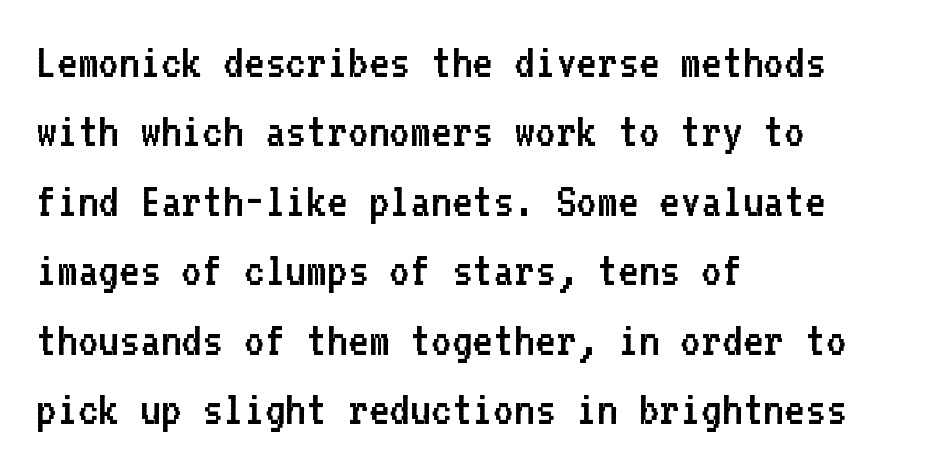
{"serif": "no", "italic": "no", "bold": "no", "weight": "regular", "width": "normal", "stroke_contrast": "low", "x_height": "medium", "monospaced": "yes", "underline": "no", "align": "left", "line_spacing": "normal", "line_spacing_ratio": 1.39, "letter_spacing": "normal", "letter_spacing_em": 0.0, "glyph_px": 50}
